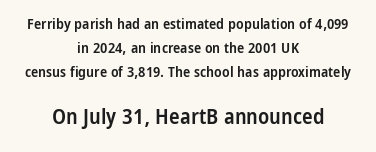
{"italic": "no", "bold": "semi", "underline": "no", "align": "center", "line_spacing": "normal", "line_spacing_ratio": 1.6, "letter_spacing": "normal", "letter_spacing_em": 0.0, "larger_block": "second", "size_ratio": 1.47, "glyph_px": 22}
